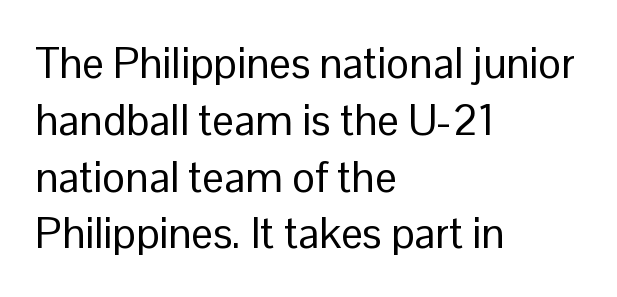
You could not count columns in this text — the font is proportionally spaced. The type sits square on the baseline with zero lean. Decoration check: the copy has no underline. One-word summary of the alignment: left. Does the type have serifs? No, each stem ends abruptly. The font sits on the lighter half of the weight spectrum, regular included.
